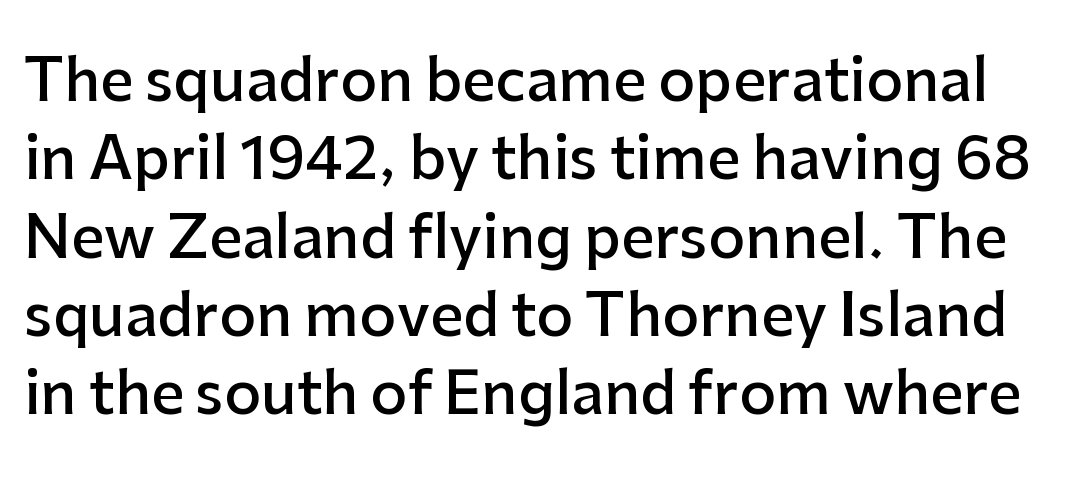
This sample uses a sans-serif face. The passage shown is typed in a proportional face where columns would drift. Words appear dense and cohesive because spacing is normal. This is roman type, the default non-slanted kind. The vertical gap from one line to the next is medium. Strokes here are thickened, but only to semibold level.
